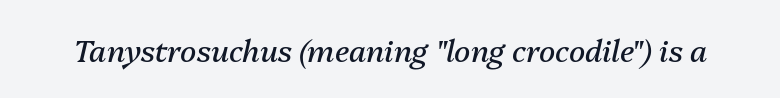
The passage shown is not bold in any degree. The tracking reads as untouched default to a designer's eye. Descenders hang freely into open space. Do the characters align in a grid? No, the font is proportional. The whole block is typeset with a tilt.
